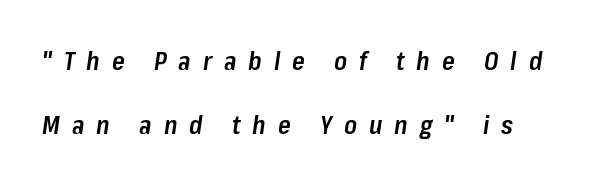
Q: Is the text bold? A: Semi-bold.
Q: Is the text italic (slanted)? A: Yes, it leans right by about 8 degrees.
Q: Is the text underlined? A: No.
Q: Is the spacing between letters normal or unusually wide? A: Unusually wide.
Q: Is the spacing between lines tight, normal or loose? A: Loose.
